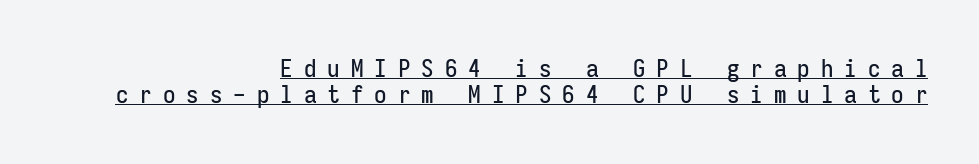
Q: Is the text italic (slanted)? A: No, it is upright.
Q: Is the text underlined? A: Yes.
Q: How is the paragraph aligned? A: Right-aligned.
Q: Is the spacing between letters normal or unusually wide? A: Unusually wide.
Q: Is the spacing between lines tight, normal or loose? A: Tight.
